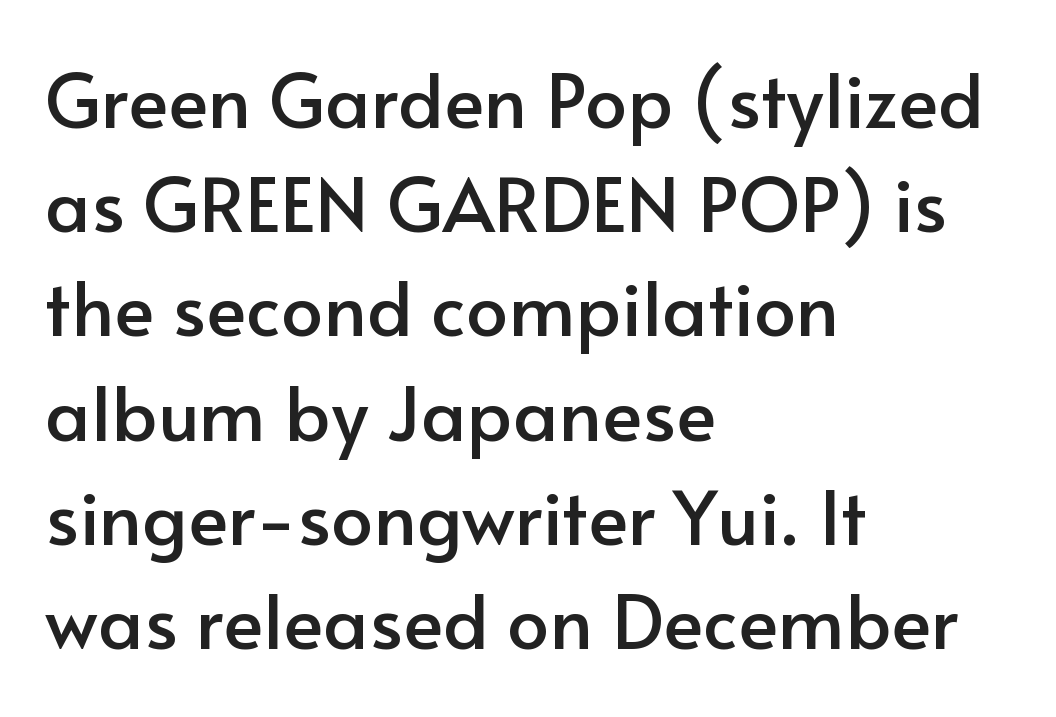
This sample uses plain, unmodified letter spacing. Each letter keeps its own natural width here, so spacing adapts to shape. The designer left line spacing at the default. Words float on clear page, feet unadorned. Italic? Not at all — the glyphs are vertical.
